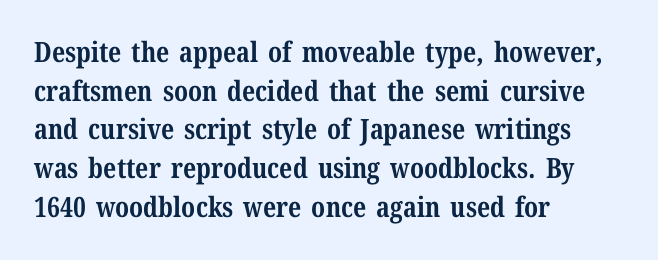
{"serif": "yes", "italic": "no", "bold": "yes", "weight": "bold", "width": "normal", "stroke_contrast": "medium", "x_height": "medium", "monospaced": "no", "underline": "no", "align": "left", "line_spacing": "normal", "line_spacing_ratio": 1.38, "letter_spacing": "normal", "letter_spacing_em": 0.0, "glyph_px": 28}
